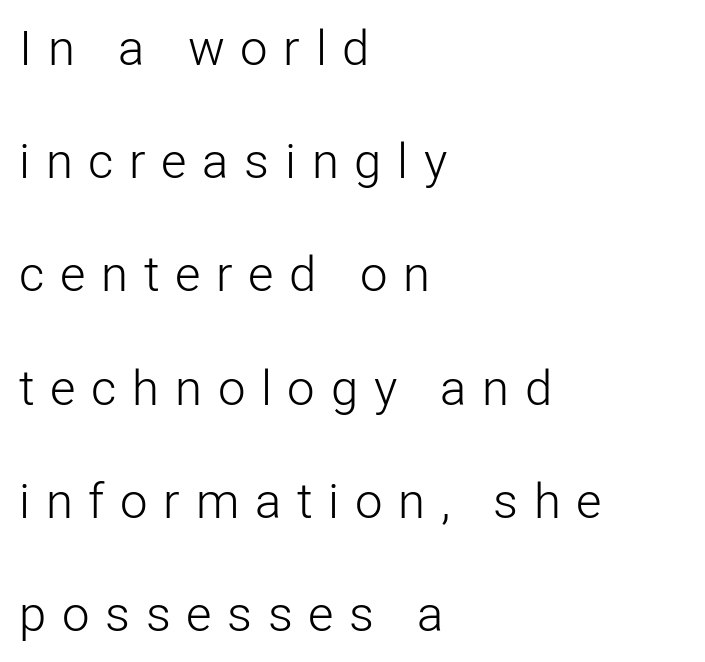
The image shows 49 px light sans-serif type, upright; set left-aligned, loose line spacing (2.31x), unusually wide letter spacing (+0.32 em), not underlined; low stroke contrast and a medium x-height.
